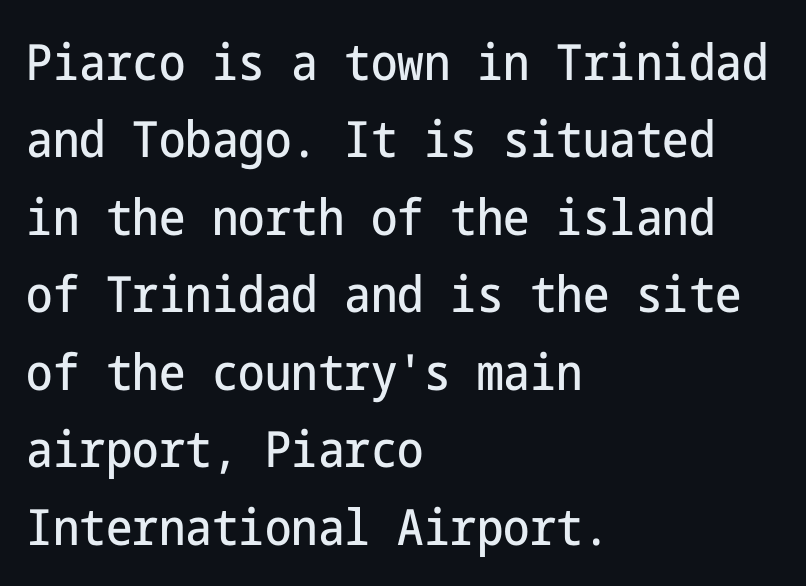
{"serif": "no", "italic": "no", "width": "condensed", "stroke_contrast": "low", "x_height": "medium", "underline": "no", "align": "left", "line_spacing": "normal", "line_spacing_ratio": 1.55, "letter_spacing": "normal", "letter_spacing_em": 0.0, "glyph_px": 50}
